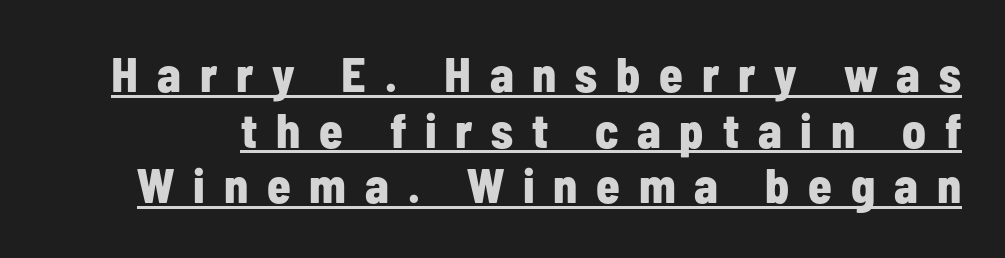
{"serif": "no", "italic": "no", "bold": "yes", "weight": "bold", "width": "condensed", "stroke_contrast": "low", "x_height": "medium", "monospaced": "no", "underline": "yes", "line_spacing_ratio": 1.16, "letter_spacing": "wide", "letter_spacing_em": 0.39, "glyph_px": 48}
